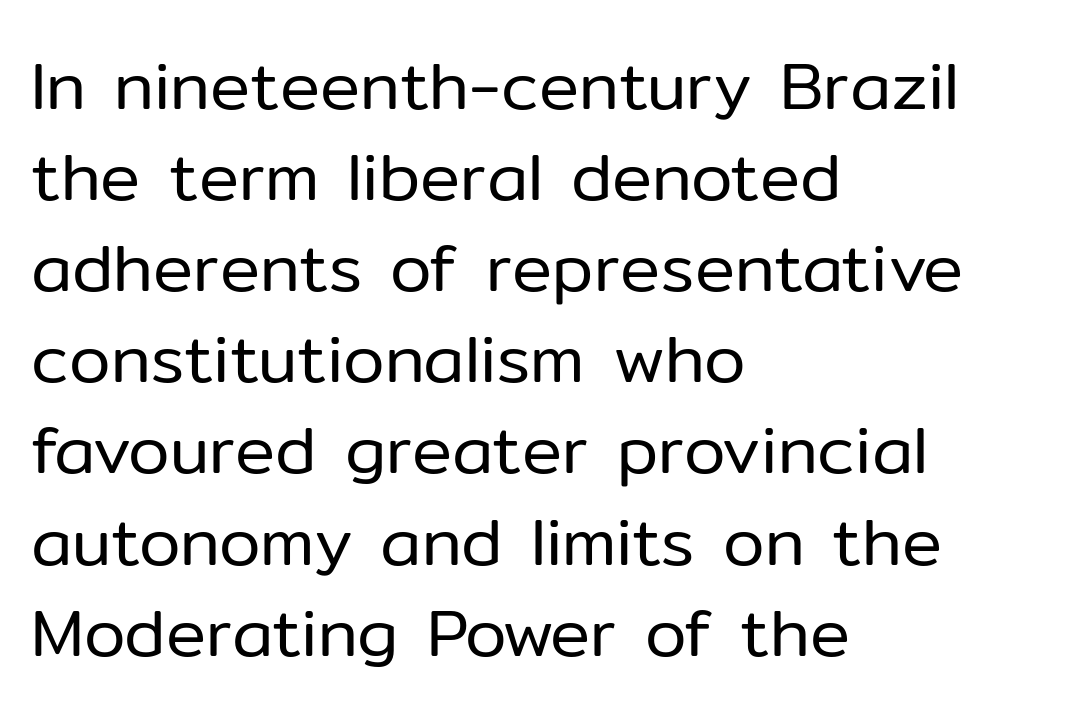
The image shows 67 px regular-weight sans-serif type, upright; set left-aligned, normal line spacing (1.36x), normal letter spacing, not underlined; low stroke contrast and a medium x-height.
